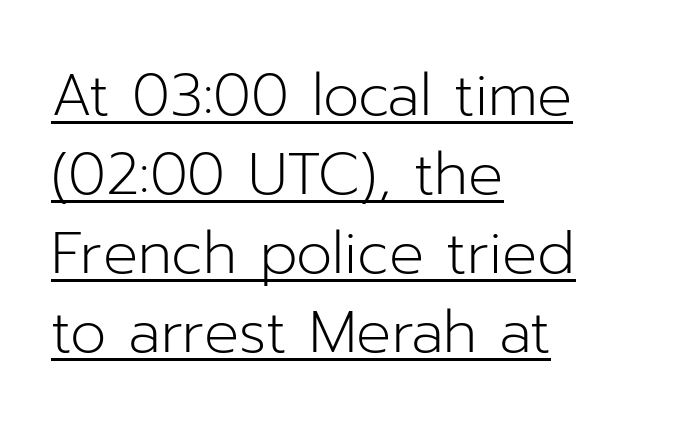
Words appear dense and cohesive because spacing is normal. Look at the bottom of the vertical strokes: they stop flat, with no serifs. Like a heading marked for emphasis, these lines bear an underscore. Italic? Not at all — the glyphs are vertical. The passage shown is not bold in any degree. Reading down the block, your eye returns to a fixed left position each line.
